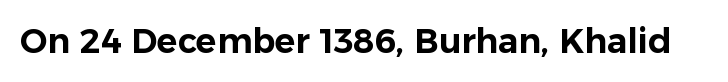
The image shows 34 px sans-serif type, upright; set normal letter spacing, not underlined; low stroke contrast and a medium x-height.
